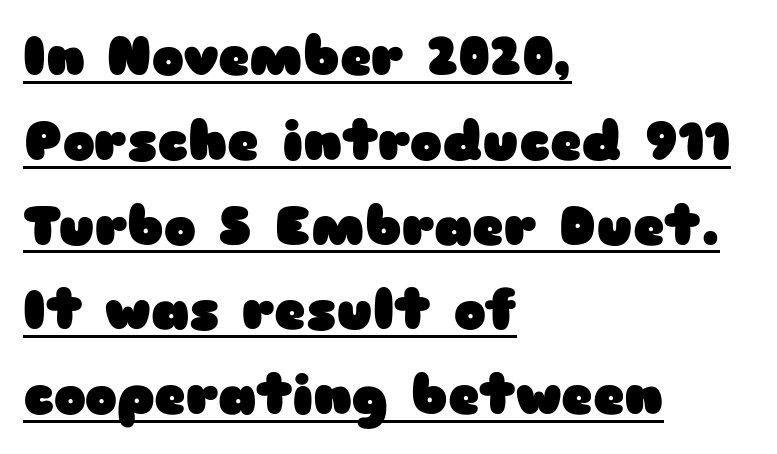
The image shows 54 px heavy, wide sans-serif type, upright; set left-aligned, normal line spacing (1.57x), normal letter spacing, underlined; low stroke contrast and a medium x-height.
